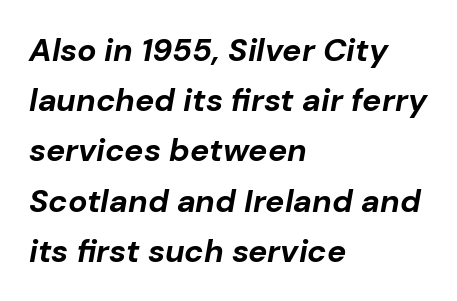
Words appear dense and cohesive because spacing is normal. Proportional: the letters do not fall into vertical columns. Evenly set lines give the paragraph a standard silhouette. Beneath every word, the page is bare. The glyphs have the mass of a bold cut. This sample uses an oblique cut, with every glyph tilted off the vertical.
